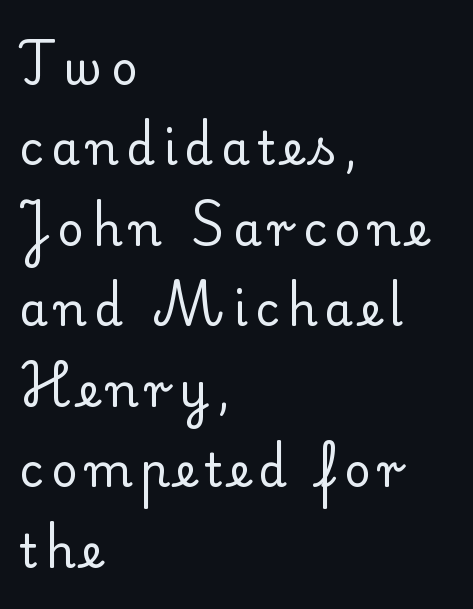
{"serif": "yes", "italic": "no", "bold": "no", "weight": "regular", "width": "normal", "stroke_contrast": "low", "x_height": "small", "monospaced": "no", "underline": "no", "align": "left", "line_spacing_ratio": 1.75, "glyph_px": 46}
